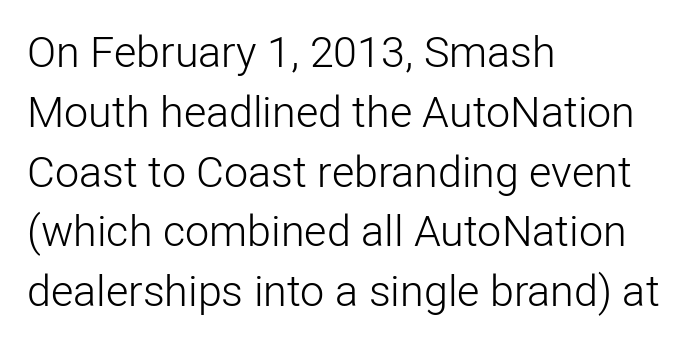
The image shows 43 px light sans-serif type, upright; set left-aligned, normal line spacing (1.39x), normal letter spacing, not underlined; low stroke contrast and a medium x-height.
